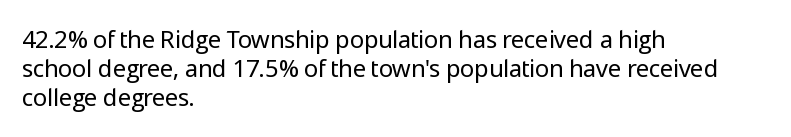
Q: Is the text bold? A: No.
Q: Is the text italic (slanted)? A: No, it is upright.
Q: Is the text underlined? A: No.
Q: How is the paragraph aligned? A: Left-aligned.
Q: Is the spacing between letters normal or unusually wide? A: Normal.
